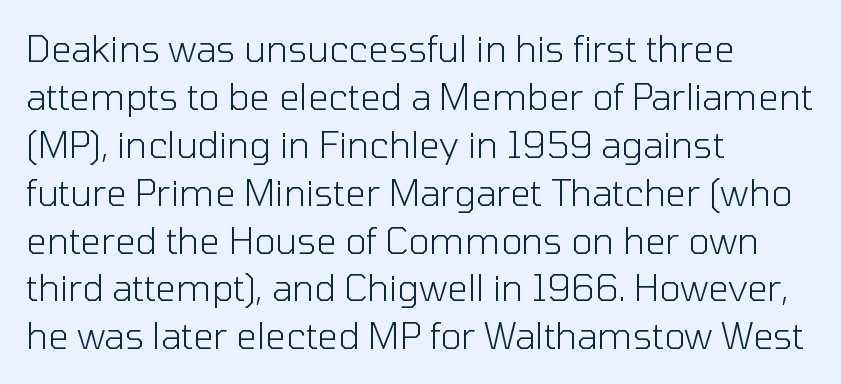
Q: Is the text bold? A: No.
Q: Is the text italic (slanted)? A: No, it is upright.
Q: Is the typeface a serif or a sans-serif typeface? A: Sans-serif.
Q: Is the text underlined? A: No.
Q: How is the paragraph aligned? A: Left-aligned.
Q: Is the spacing between letters normal or unusually wide? A: Normal.
Q: Is the spacing between lines tight, normal or loose? A: Normal.
Q: Width (condensed, normal, or wide)? A: Normal.
Q: Stroke contrast? A: Low.
Q: x-height? A: Medium.
Q: Monospaced? A: No.
